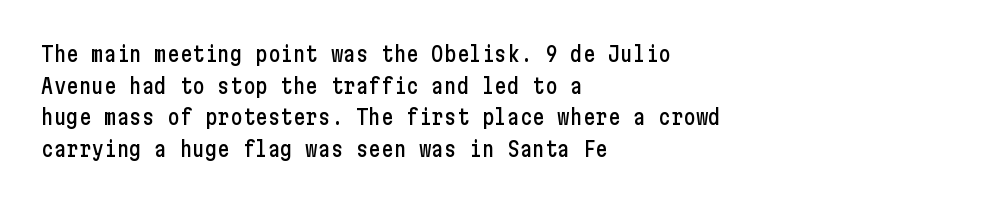
Has an underline been added? It has not. Do the letters lean? They stand straight. Notice how descenders clear the ascenders below comfortably — that's standard leading. The line texture is even and compact thanks to regular tracking.
